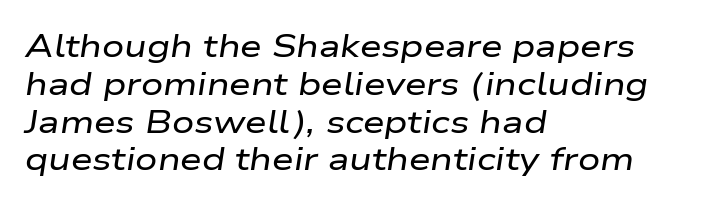
{"italic": "yes", "lean": "right", "slant_degrees": 9, "width": "wide", "stroke_contrast": "low", "x_height": "medium", "monospaced": "no", "underline": "no", "align": "left", "line_spacing_ratio": 1.22, "letter_spacing": "normal", "letter_spacing_em": 0.0, "glyph_px": 31}
